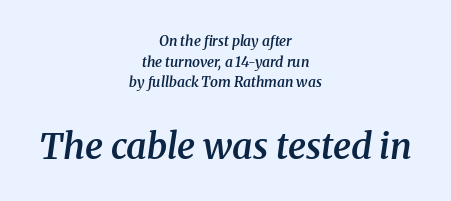
Observe the lean: these are italic letterforms. The rows are spaced the way most documents space them. Nobody touched the tracking dial on this one. Is this a fixed-width face? No — the glyphs have proportional, varying widths.
